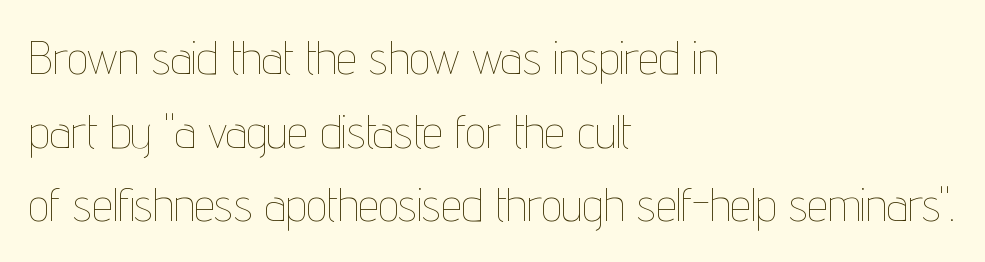
{"italic": "no", "bold": "no", "weight": "thin", "width": "condensed", "stroke_contrast": "low", "x_height": "medium", "monospaced": "no", "underline": "no", "align": "left", "line_spacing": "normal", "line_spacing_ratio": 1.6, "letter_spacing": "normal", "letter_spacing_em": 0.0, "glyph_px": 46}
